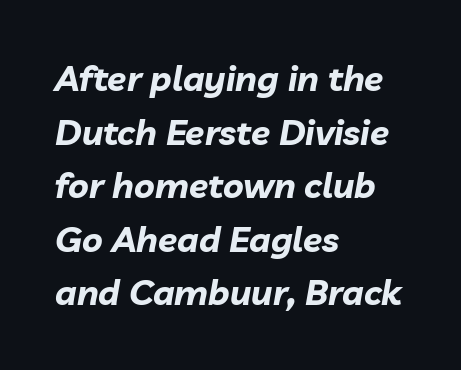
{"italic": "yes", "lean": "right", "slant_degrees": 10, "bold": "yes", "weight": "bold", "width": "normal", "stroke_contrast": "low", "x_height": "medium", "monospaced": "no", "underline": "no", "align": "left", "line_spacing": "normal", "line_spacing_ratio": 1.53, "letter_spacing": "normal", "letter_spacing_em": 0.0, "glyph_px": 35}
